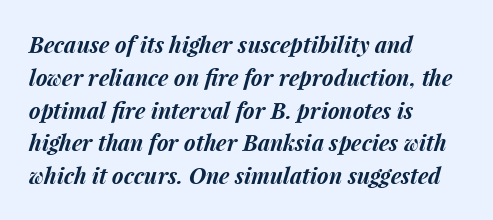
Q: Is the text bold? A: Yes.
Q: Is the text italic (slanted)? A: Yes, it leans right by about 15 degrees.
Q: Is the text underlined? A: No.
Q: How is the paragraph aligned? A: Left-aligned.
Q: Is the spacing between letters normal or unusually wide? A: Normal.
Q: Is the spacing between lines tight, normal or loose? A: Normal.
